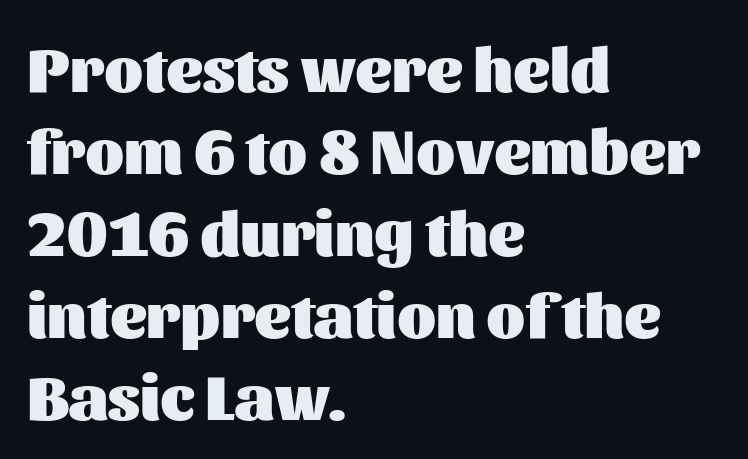
A typesetter would label this face a sans. Plenty of ink on the page — the face is bold. The passage shown stacks its lines at a standard gap. Compared with a centered layout, this one pins lines to the left instead.
